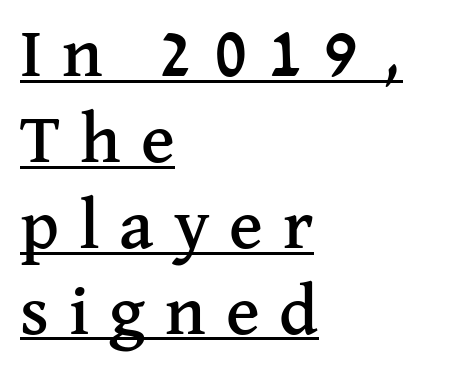
The image shows 71 px serif type, upright; set left-aligned, line spacing 1.21x, unusually wide letter spacing (+0.28 em), underlined; medium stroke contrast and a medium x-height.
